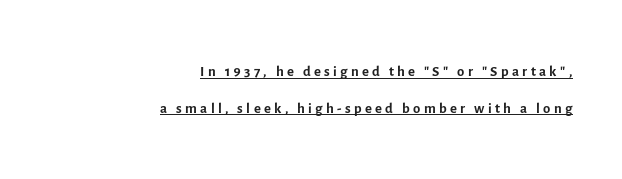
Q: Is the text bold? A: No.
Q: Is the text italic (slanted)? A: No, it is upright.
Q: Is the text underlined? A: Yes.
Q: How is the paragraph aligned? A: Right-aligned.
